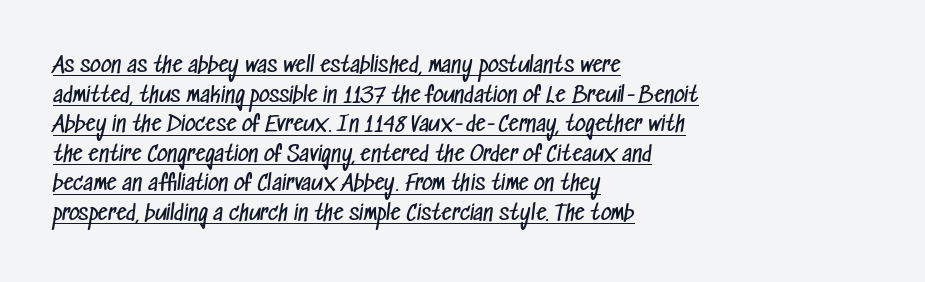
Q: Is the text bold? A: No.
Q: Is the text underlined? A: Yes.
Q: How is the paragraph aligned? A: Left-aligned.
Q: Is the spacing between letters normal or unusually wide? A: Normal.
Q: Is the spacing between lines tight, normal or loose? A: Normal.
